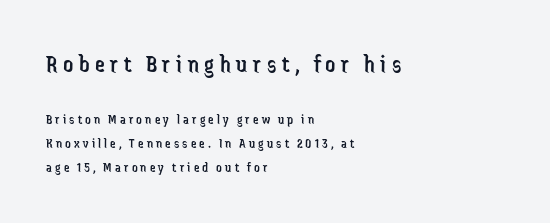
One-word summary of the alignment: left. The font's upright variant was chosen for this text. Which chunk is bigger? The first one — the top block dwarfs the bottom. The line texture is sparse and dotted thanks to wide tracking. Decoration check: the copy has no underline. This reads as an unemphasized weight, regular at the heaviest.
